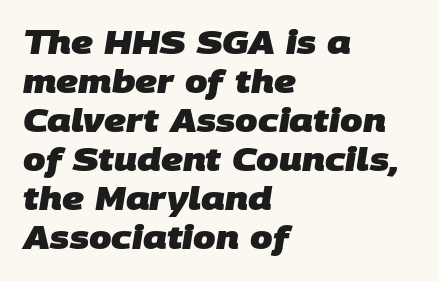
{"serif": "no", "bold": "yes", "weight": "heavy", "width": "normal", "stroke_contrast": "low", "x_height": "large", "monospaced": "no", "underline": "no", "align": "left", "line_spacing_ratio": 1.22, "letter_spacing": "normal", "letter_spacing_em": 0.0, "glyph_px": 32}
